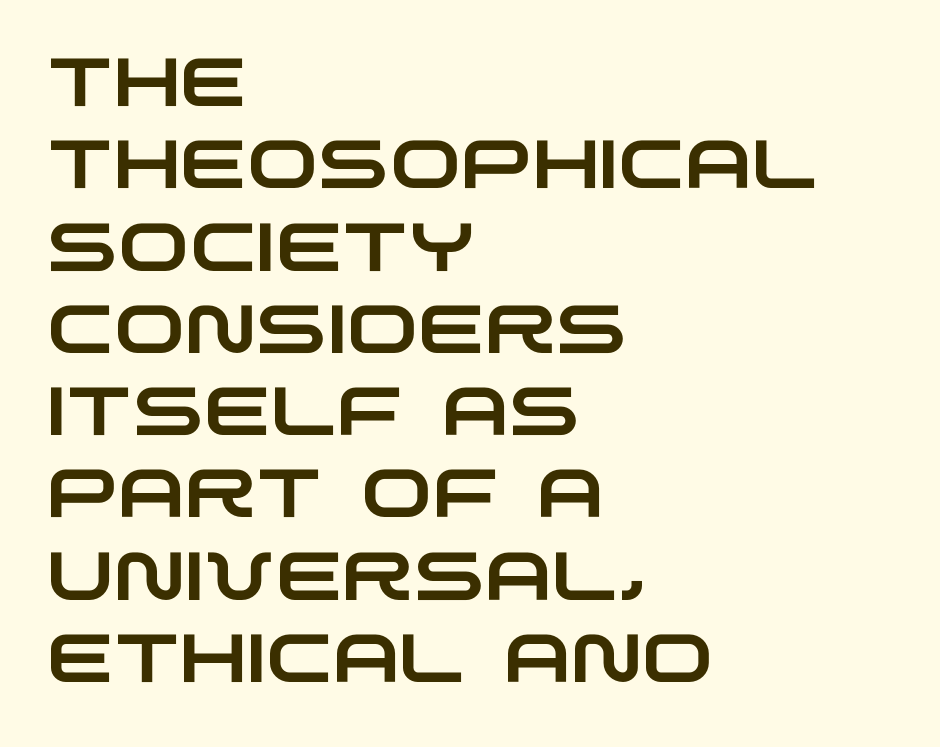
{"serif": "no", "width": "wide", "stroke_contrast": "low", "x_height": "large", "monospaced": "no", "underline": "no", "align": "left", "line_spacing_ratio": 1.21, "letter_spacing": "normal", "letter_spacing_em": 0.0, "glyph_px": 68}
